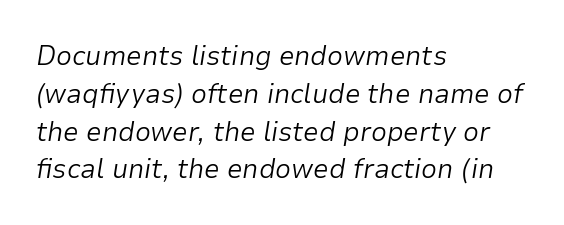
{"italic": "yes", "lean": "right", "slant_degrees": 9, "bold": "no", "weight": "light", "width": "normal", "stroke_contrast": "low", "x_height": "medium", "monospaced": "no", "underline": "no", "align": "left", "line_spacing": "normal", "line_spacing_ratio": 1.35, "letter_spacing": "normal", "letter_spacing_em": 0.0, "glyph_px": 28}
